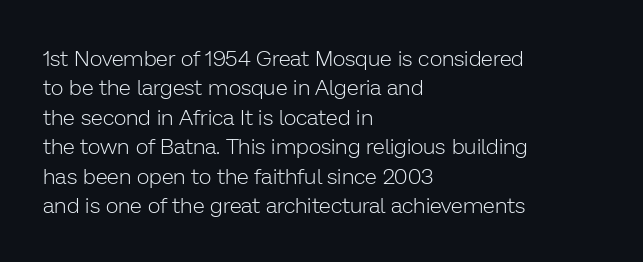
The image shows 22 px text type, upright; set left-aligned, normal line spacing (1.34x), normal letter spacing, not underlined.
